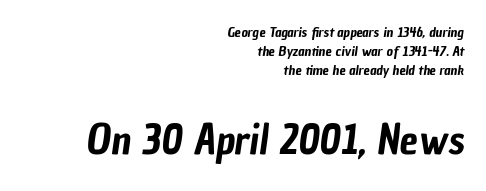
The image shows 41 px condensed sans-serif type; set right-aligned, normal line spacing (1.34x), normal letter spacing, not underlined; the second (bottom) block is 2.93x larger; low stroke contrast and a medium x-height.
